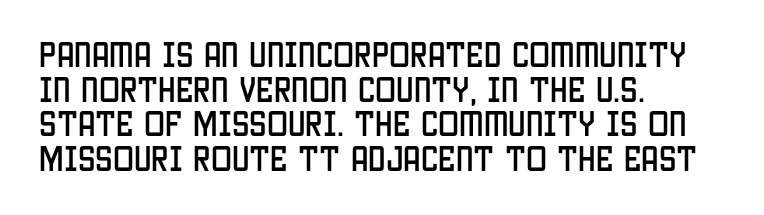
{"serif": "no", "italic": "no", "width": "condensed", "stroke_contrast": "low", "x_height": "large", "monospaced": "no", "underline": "no", "align": "left", "line_spacing_ratio": 1.24, "letter_spacing": "normal", "letter_spacing_em": 0.0, "glyph_px": 28}
